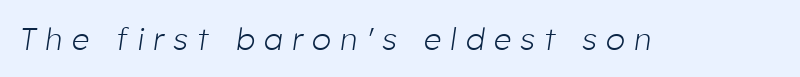
The image shows 31 px light type, italic (leaning right); set unusually wide letter spacing (+0.3 em), not underlined; low stroke contrast and a medium x-height.
